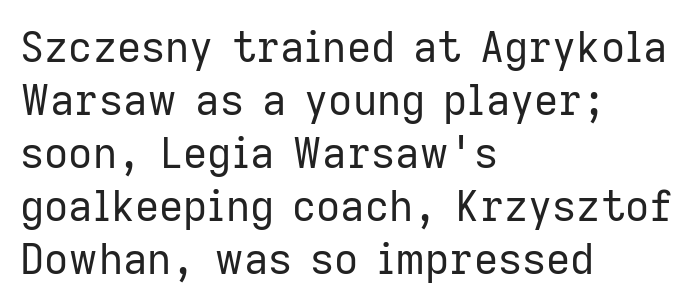
A typesetter would label this face a sans. Weight class: somewhere from thin through regular. Note the varied advance widths — an 'i' is clearly narrower than an 'm'. Vertical strokes here are truly vertical. Lines of text with bare space underneath.
